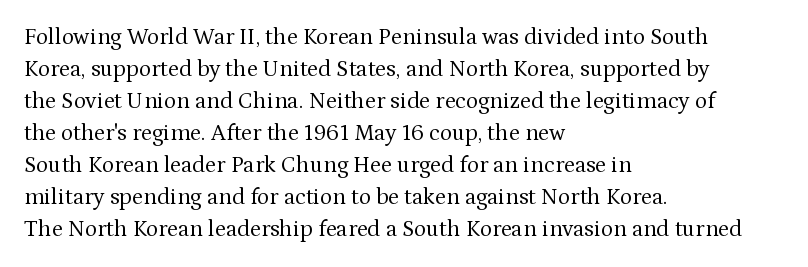
The image shows 23 px text type, upright; set left-aligned, normal line spacing (1.39x), normal letter spacing, not underlined.
